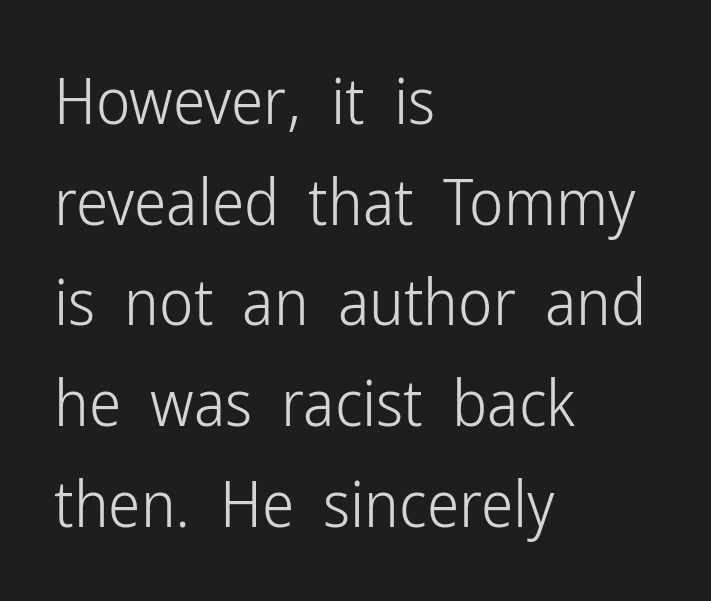
{"serif": "no", "italic": "no", "bold": "no", "weight": "light", "width": "condensed", "stroke_contrast": "low", "x_height": "medium", "monospaced": "no", "underline": "no", "align": "left", "line_spacing": "normal", "line_spacing_ratio": 1.55, "letter_spacing": "normal", "letter_spacing_em": 0.0, "glyph_px": 65}
